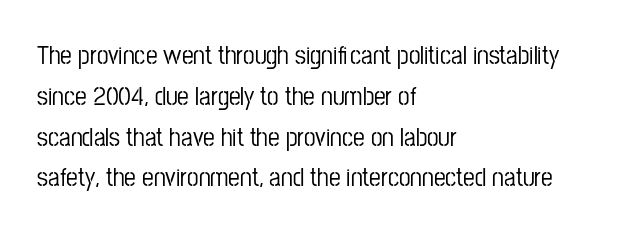
Q: Is the text italic (slanted)? A: No, it is upright.
Q: Is the text underlined? A: No.
Q: How is the paragraph aligned? A: Left-aligned.
Q: Is the spacing between letters normal or unusually wide? A: Normal.
Q: Is the spacing between lines tight, normal or loose? A: Normal.
